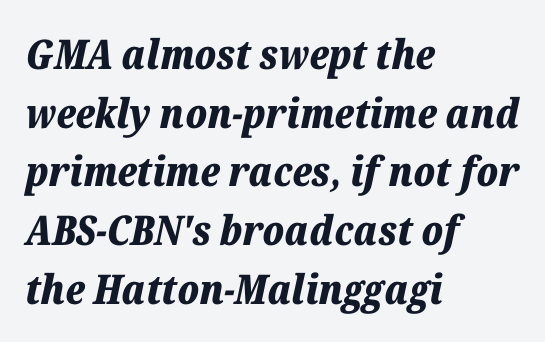
The image shows 41 px bold type, italic (leaning right); set left-aligned, normal line spacing (1.43x), normal letter spacing, not underlined; low stroke contrast and a medium x-height.
